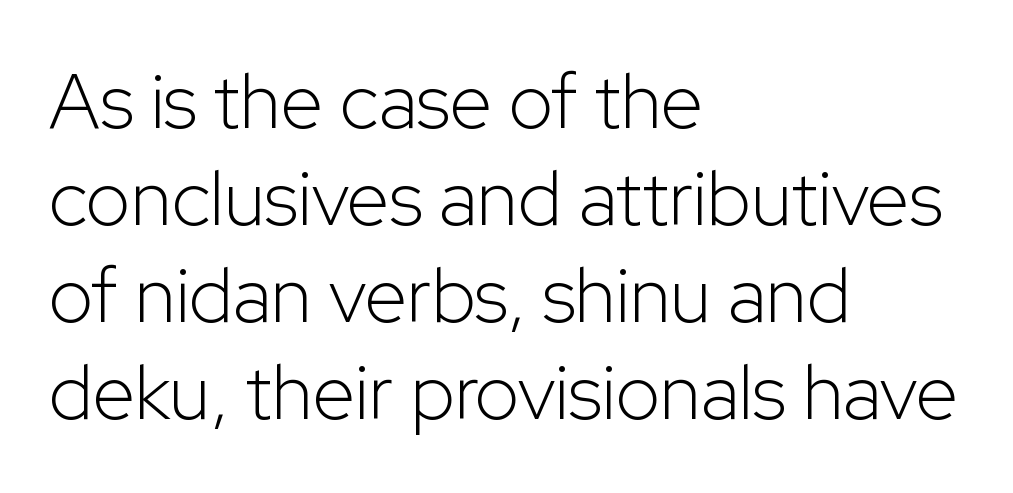
The image shows 77 px light sans-serif type, upright; set left-aligned, normal line spacing (1.26x), normal letter spacing, not underlined; low stroke contrast and a medium x-height.
